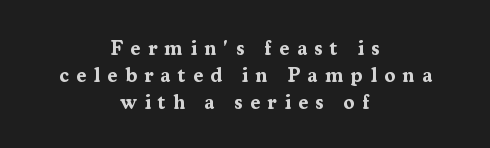
The image shows 20 px bold type, upright; set centered, normal line spacing (1.35x), unusually wide letter spacing (+0.37 em), not underlined.
